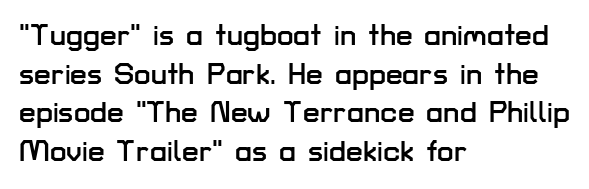
Q: Is the text italic (slanted)? A: No, it is upright.
Q: Is the typeface a serif or a sans-serif typeface? A: Sans-serif.
Q: Is the text underlined? A: No.
Q: How is the paragraph aligned? A: Left-aligned.
Q: Is the spacing between letters normal or unusually wide? A: Normal.
Q: Is the spacing between lines tight, normal or loose? A: Normal.
Q: Width (condensed, normal, or wide)? A: Normal.
Q: Stroke contrast? A: Low.
Q: x-height? A: Medium.
Q: Monospaced? A: No.
